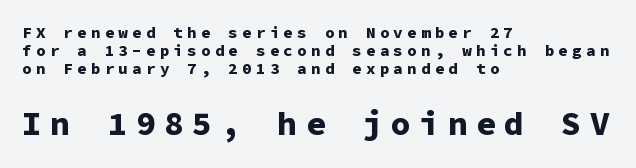
{"serif": "no", "italic": "no", "bold": "yes", "weight": "bold", "width": "normal", "stroke_contrast": "low", "x_height": "medium", "monospaced": "yes", "underline": "no", "align": "left", "line_spacing": "tight", "line_spacing_ratio": 1.12, "letter_spacing": "wide", "letter_spacing_em": 0.26, "larger_block": "second", "size_ratio": 2.06, "glyph_px": 33}
